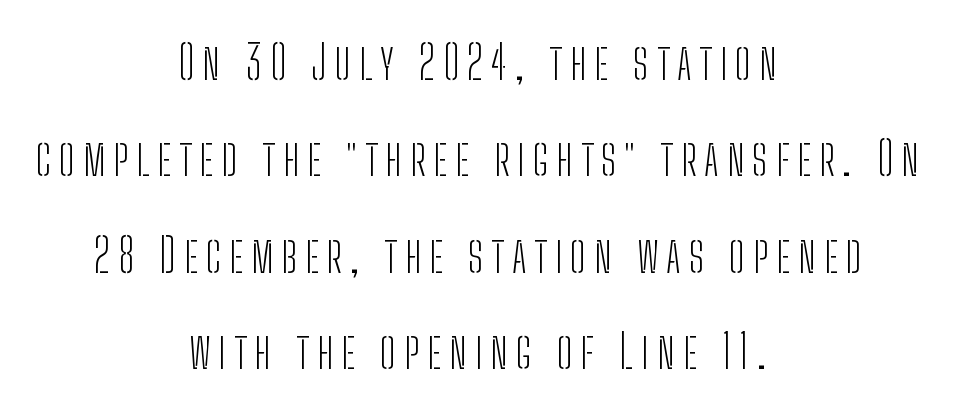
Q: Is the text bold? A: No.
Q: Is the text italic (slanted)? A: No, it is upright.
Q: Is the typeface a serif or a sans-serif typeface? A: Sans-serif.
Q: Is the text underlined? A: No.
Q: How is the paragraph aligned? A: Centered.
Q: Is the spacing between lines tight, normal or loose? A: Loose.
Q: Width (condensed, normal, or wide)? A: Condensed.
Q: Stroke contrast? A: Low.
Q: x-height? A: Medium.
Q: Monospaced? A: No.
